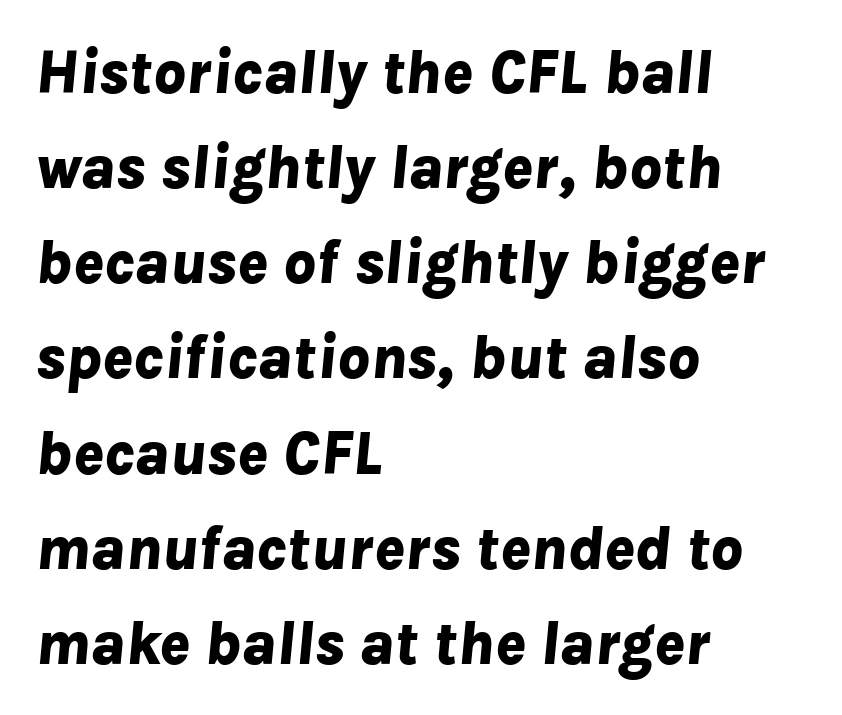
{"italic": "yes", "lean": "right", "slant_degrees": 8, "bold": "yes", "weight": "bold", "width": "normal", "stroke_contrast": "low", "x_height": "medium", "monospaced": "no", "underline": "no", "align": "left", "line_spacing": "normal", "line_spacing_ratio": 1.51, "letter_spacing": "normal", "letter_spacing_em": 0.0, "glyph_px": 63}
